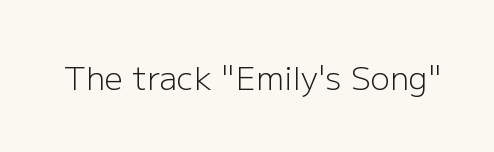
Q: Is the text bold? A: No.
Q: Is the text italic (slanted)? A: No, it is upright.
Q: Is the typeface a serif or a sans-serif typeface? A: Sans-serif.
Q: Is the text underlined? A: No.
Q: Is the spacing between letters normal or unusually wide? A: Normal.
Q: Width (condensed, normal, or wide)? A: Normal.
Q: Stroke contrast? A: Low.
Q: x-height? A: Medium.
Q: Monospaced? A: No.
